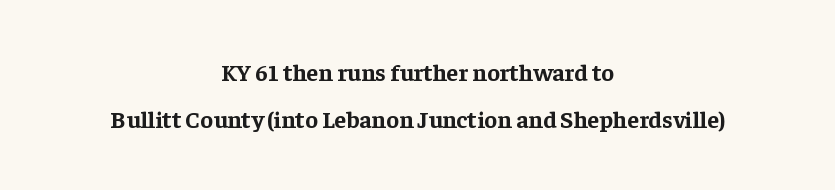
The image shows 24 px bold type, upright; set centered, loose line spacing (1.97x), normal letter spacing, not underlined.
